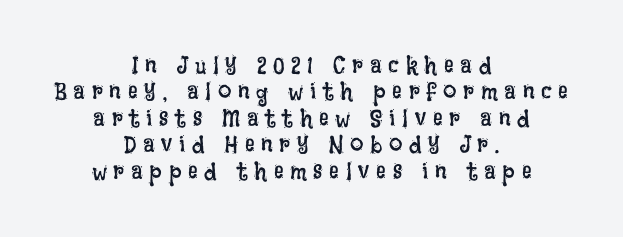
The image shows 24 px text type, upright; set centered, tight line spacing (1.1x), unusually wide letter spacing (+0.28 em), not underlined.
